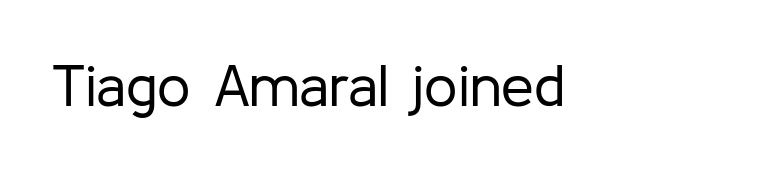
Q: Is the text bold? A: No.
Q: Is the text italic (slanted)? A: No, it is upright.
Q: Is the typeface a serif or a sans-serif typeface? A: Sans-serif.
Q: Is the text underlined? A: No.
Q: Is the spacing between letters normal or unusually wide? A: Normal.
Q: Width (condensed, normal, or wide)? A: Normal.
Q: Stroke contrast? A: Low.
Q: x-height? A: Medium.
Q: Monospaced? A: No.
